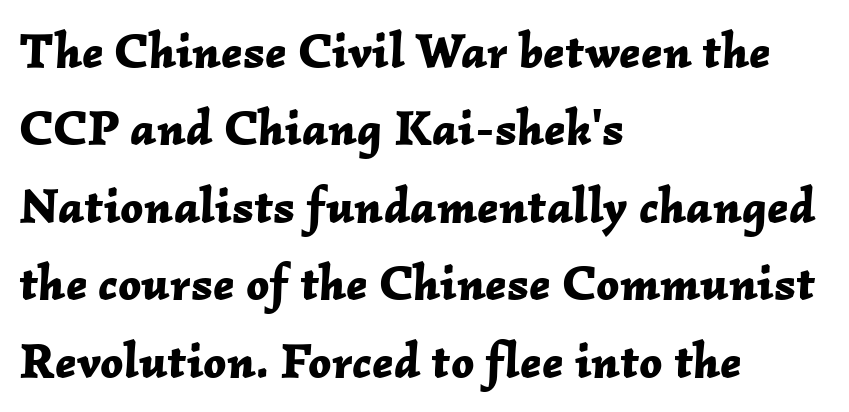
Short and long lines alike share a common starting point at left. These lines sit exactly where default settings would place them. Here the designer chose a conventional face with non-uniform glyph widths. Slant detected: the letters are inclined. The passage shown is not underscored anywhere. The line texture is even and compact thanks to regular tracking.
